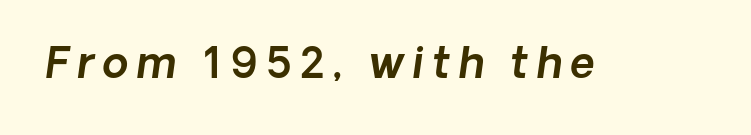
{"serif": "no", "width": "normal", "x_height": "medium", "monospaced": "no", "underline": "no", "letter_spacing": "wide", "letter_spacing_em": 0.2, "glyph_px": 42}
